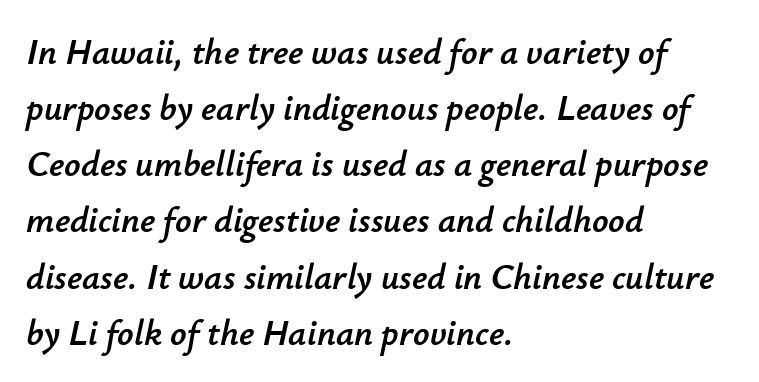
{"italic": "yes", "lean": "right", "slant_degrees": 12, "width": "normal", "stroke_contrast": "low", "x_height": "small", "monospaced": "no", "underline": "no", "align": "left", "line_spacing": "normal", "line_spacing_ratio": 1.56, "letter_spacing": "normal", "letter_spacing_em": 0.0, "glyph_px": 36}
